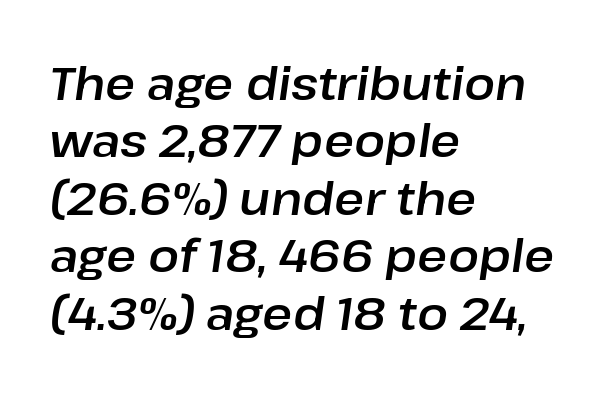
The image shows 46 px text type, italic (leaning right); set left-aligned, normal line spacing (1.25x), normal letter spacing, not underlined; low stroke contrast and a medium x-height.
